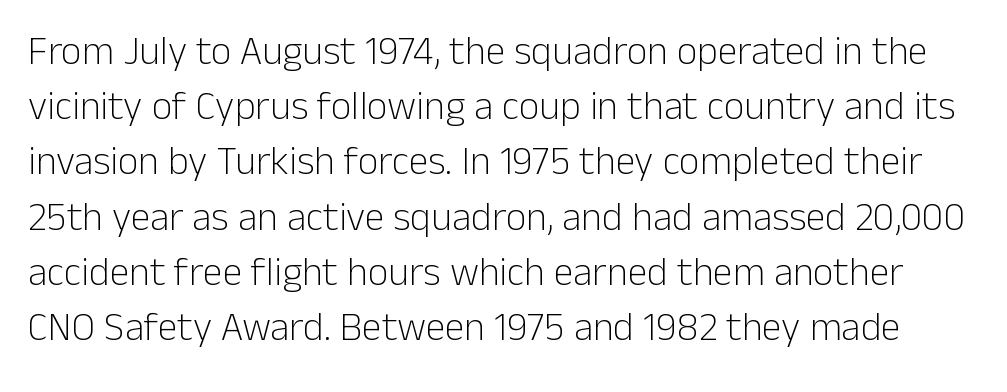
{"serif": "no", "italic": "no", "bold": "no", "weight": "light", "width": "normal", "stroke_contrast": "low", "x_height": "medium", "monospaced": "no", "underline": "no", "line_spacing": "normal", "line_spacing_ratio": 1.38, "letter_spacing": "normal", "letter_spacing_em": 0.0, "glyph_px": 40}
